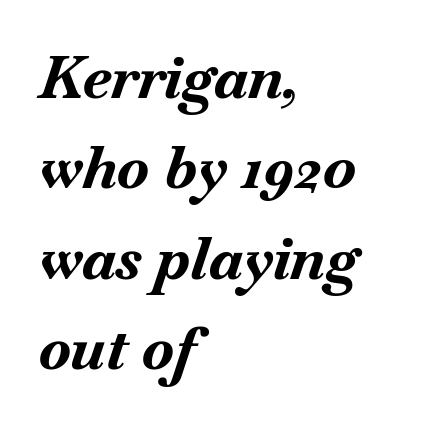
What weight is shown? A full bold with thick strokes. In terms of letterspacing, this is plain default setting. These lines were composed using italics. Do the characters align in a grid? No, the font is proportional.
